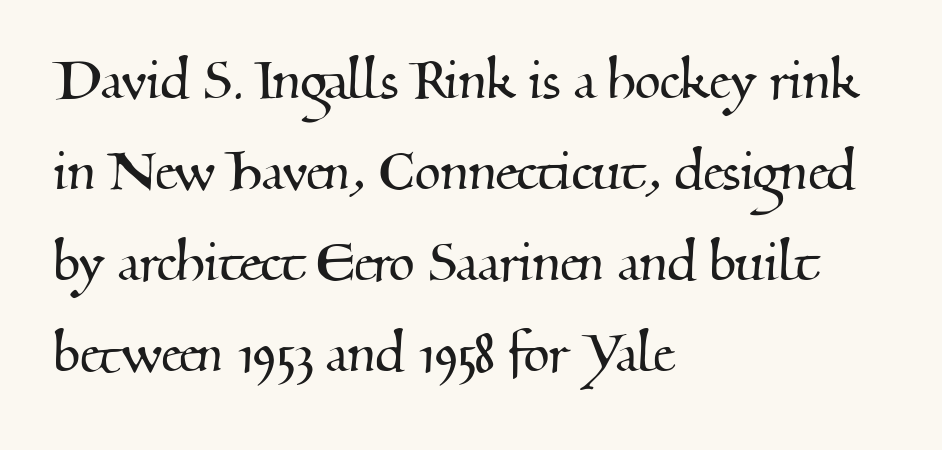
Q: Is the typeface a serif or a sans-serif typeface? A: Serif.
Q: Is the text underlined? A: No.
Q: How is the paragraph aligned? A: Left-aligned.
Q: Is the spacing between letters normal or unusually wide? A: Normal.
Q: Is the spacing between lines tight, normal or loose? A: Normal.
Q: Width (condensed, normal, or wide)? A: Normal.
Q: Stroke contrast? A: Medium.
Q: x-height? A: Small.
Q: Monospaced? A: No.
